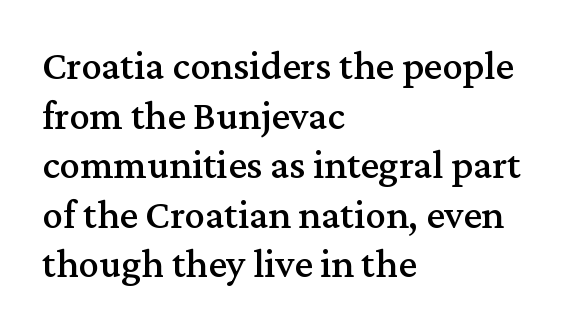
Q: Is the text italic (slanted)? A: No, it is upright.
Q: Is the typeface a serif or a sans-serif typeface? A: Serif.
Q: Is the text underlined? A: No.
Q: How is the paragraph aligned? A: Left-aligned.
Q: Is the spacing between letters normal or unusually wide? A: Normal.
Q: Width (condensed, normal, or wide)? A: Normal.
Q: Stroke contrast? A: Medium.
Q: x-height? A: Medium.
Q: Monospaced? A: No.
